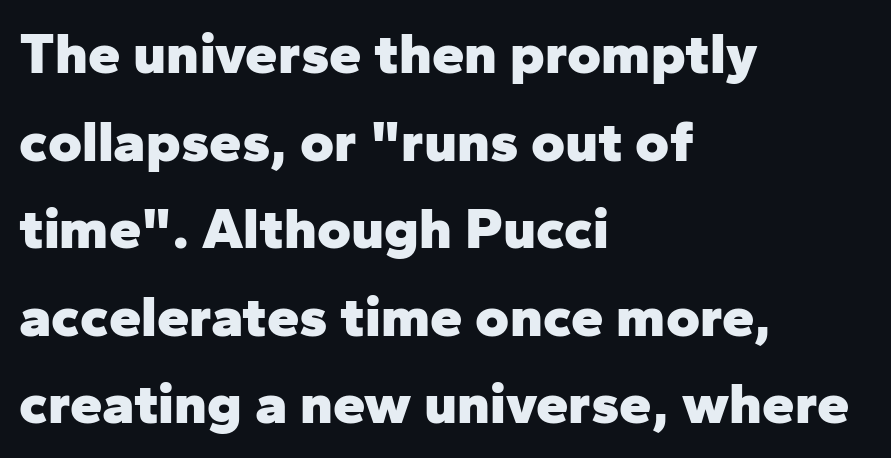
{"serif": "no", "italic": "no", "bold": "yes", "weight": "heavy", "width": "normal", "stroke_contrast": "low", "x_height": "medium", "monospaced": "no", "underline": "no", "align": "left", "line_spacing": "normal", "line_spacing_ratio": 1.51, "letter_spacing": "normal", "letter_spacing_em": 0.0, "glyph_px": 58}
